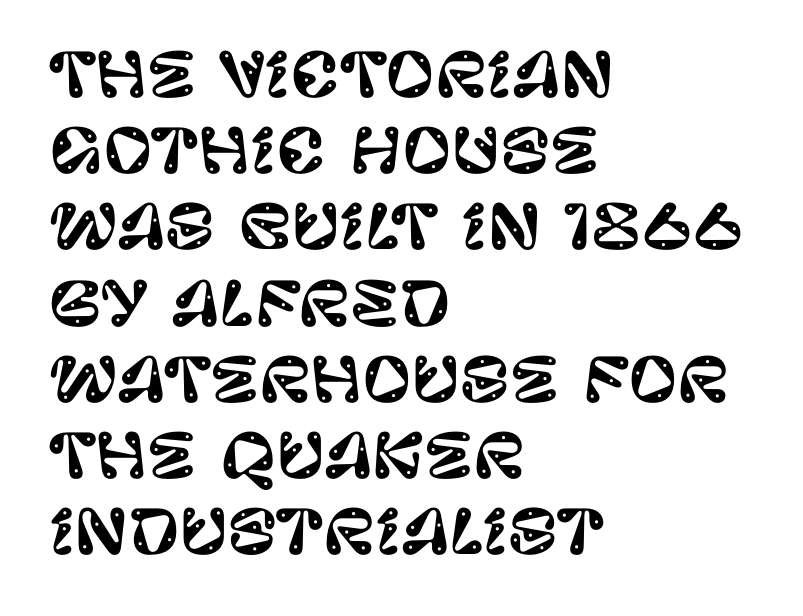
Q: Is the text italic (slanted)? A: Yes.
Q: Is the typeface a serif or a sans-serif typeface? A: Sans-serif.
Q: Is the text underlined? A: No.
Q: How is the paragraph aligned? A: Left-aligned.
Q: Is the spacing between letters normal or unusually wide? A: Normal.
Q: Is the spacing between lines tight, normal or loose? A: Normal.
Q: Width (condensed, normal, or wide)? A: Normal.
Q: Stroke contrast? A: Low.
Q: x-height? A: Large.
Q: Monospaced? A: No.
